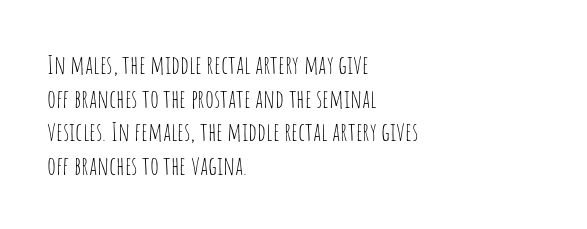
Q: Is the text bold? A: No.
Q: Is the text italic (slanted)? A: No, it is upright.
Q: Is the text underlined? A: No.
Q: How is the paragraph aligned? A: Left-aligned.
Q: Is the spacing between letters normal or unusually wide? A: Normal.
Q: Is the spacing between lines tight, normal or loose? A: Normal.
